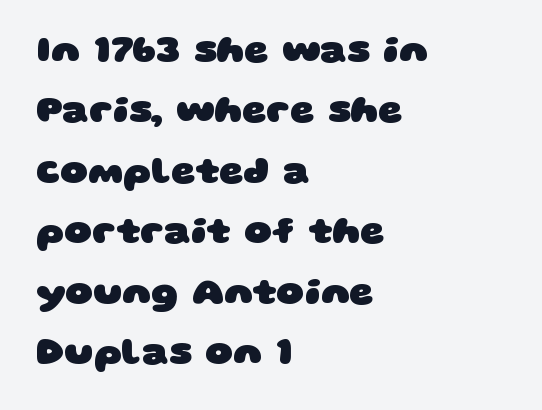
{"serif": "no", "bold": "yes", "weight": "heavy", "width": "wide", "stroke_contrast": "low", "x_height": "large", "monospaced": "no", "underline": "no", "align": "left", "line_spacing": "normal", "line_spacing_ratio": 1.59, "letter_spacing": "normal", "letter_spacing_em": 0.0, "glyph_px": 38}
